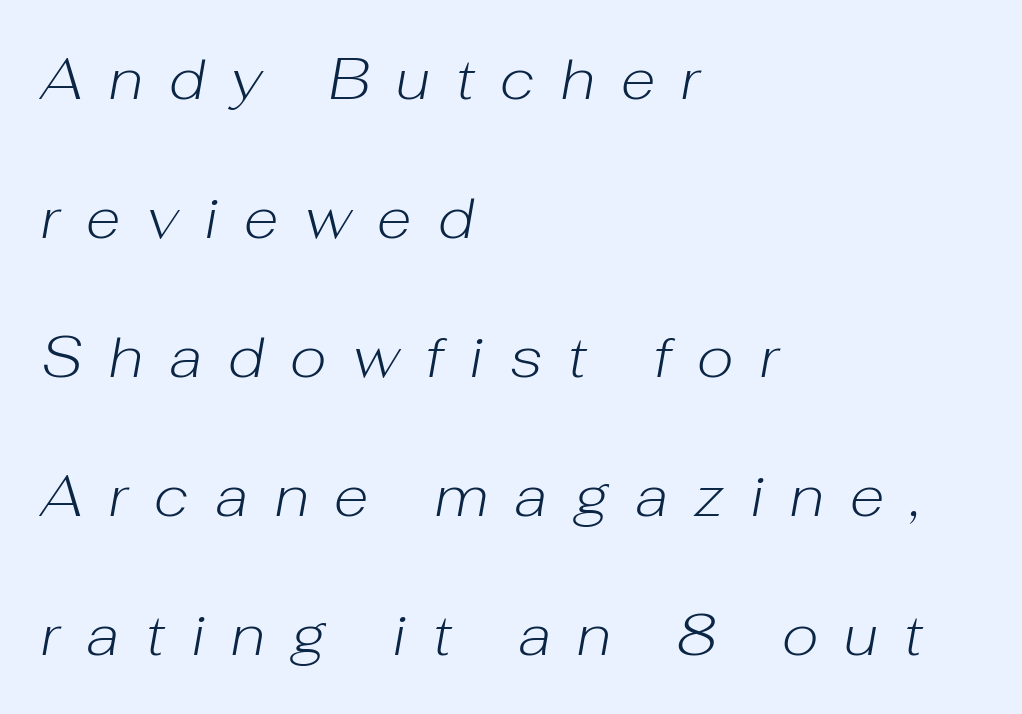
If you drew a ruler down the left edge, every line would touch it. The leading is generous, giving the passage an open texture. Is this a fixed-width face? No — the glyphs have proportional, varying widths. The face used here is rendered with a markedly widened letterfit. Compared with a typical body face, this is equally light or lighter still. The face used here has a pronounced slope to its letters.
